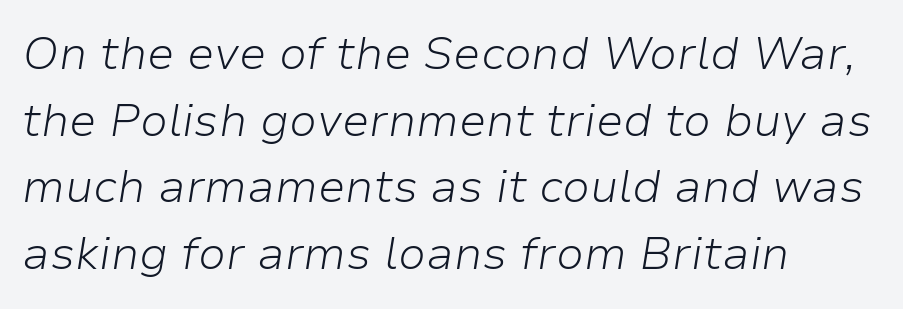
Q: Is the text bold? A: No.
Q: Is the text italic (slanted)? A: Yes, it leans right by about 9 degrees.
Q: Is the text underlined? A: No.
Q: How is the paragraph aligned? A: Left-aligned.
Q: Is the spacing between letters normal or unusually wide? A: Normal.
Q: Is the spacing between lines tight, normal or loose? A: Normal.
Q: Width (condensed, normal, or wide)? A: Normal.
Q: Stroke contrast? A: Low.
Q: x-height? A: Medium.
Q: Monospaced? A: No.
